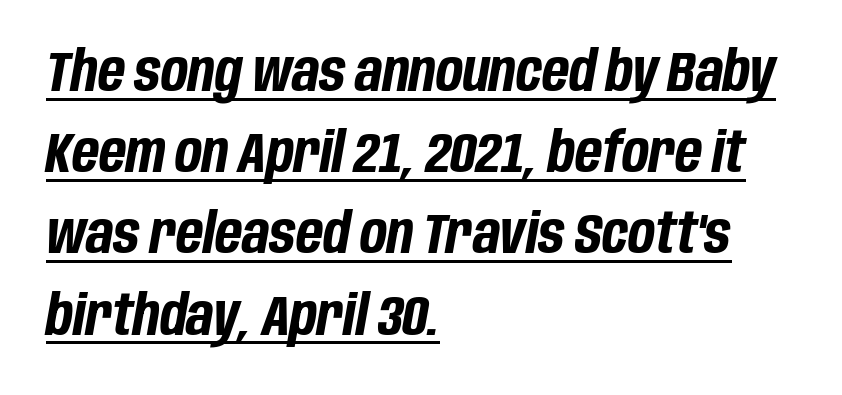
{"italic": "yes", "lean": "right", "slant_degrees": 10, "bold": "yes", "weight": "bold", "width": "condensed", "stroke_contrast": "low", "x_height": "large", "monospaced": "no", "underline": "yes", "align": "left", "line_spacing": "normal", "line_spacing_ratio": 1.45, "letter_spacing": "normal", "letter_spacing_em": 0.0, "glyph_px": 56}
